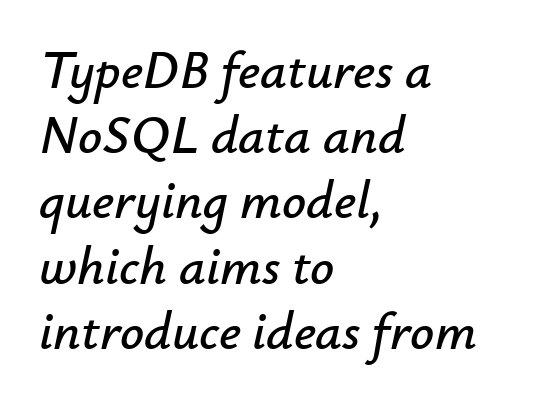
The image shows 53 px text type, italic (leaning right); set left-aligned, line spacing 1.23x, normal letter spacing, not underlined; low stroke contrast and a small x-height.
